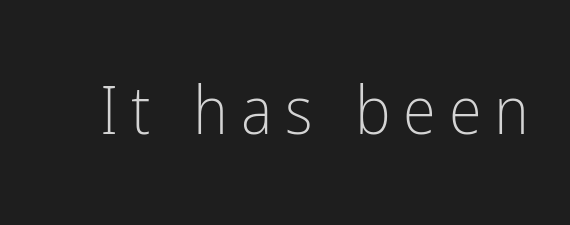
The image shows 67 px light, condensed sans-serif type, upright; set not underlined; low stroke contrast and a medium x-height.
